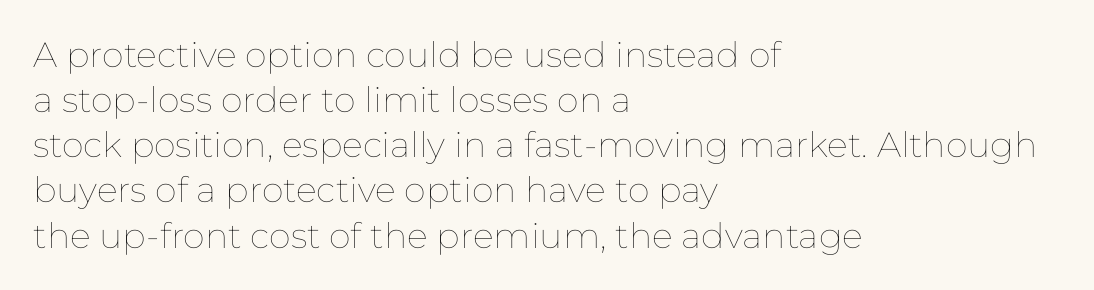
Observe the ordinary spacing: letters are neighbours, not strangers. The compositor pushed each line to the left boundary. This is roman type, the default non-slanted kind. This block has exactly the height ordinary leading produces. Beneath every word, the page is bare. Weight class: somewhere from thin through regular.
